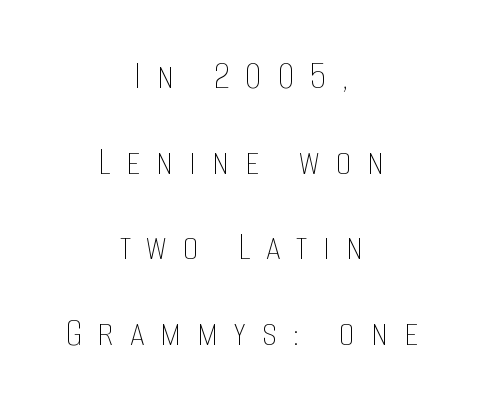
{"italic": "no", "bold": "no", "weight": "thin", "width": "condensed", "stroke_contrast": "low", "x_height": "large", "monospaced": "no", "underline": "no", "align": "center", "line_spacing": "loose", "line_spacing_ratio": 2.04, "letter_spacing": "wide", "letter_spacing_em": 0.37, "glyph_px": 42}
